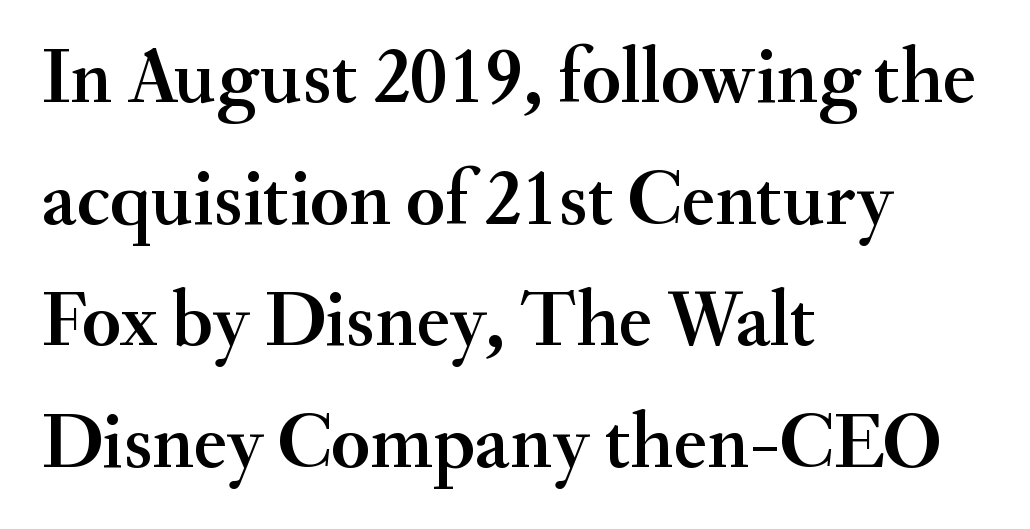
The type sits square on the baseline with zero lean. The passage shown is typeset with a serif family. The foot of each line stays bare and open. Which margin do the lines hug? The left one — the right edge is uneven. A typesetter would call this leading conventional body-copy spacing. Here the glyphs are tracked normally, forming tight word shapes.
